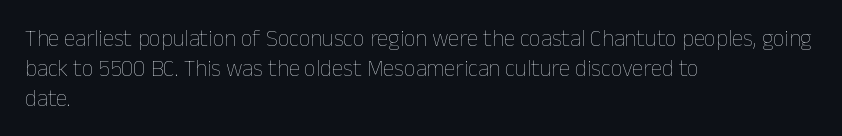
The image shows 23 px text type, upright; set left-aligned, normal line spacing (1.3x), normal letter spacing, not underlined.
